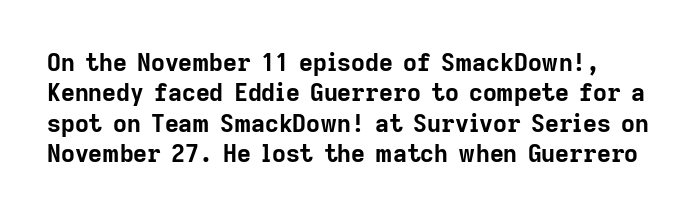
The image shows 24 px bold type, upright; set normal line spacing (1.27x), normal letter spacing, not underlined.
